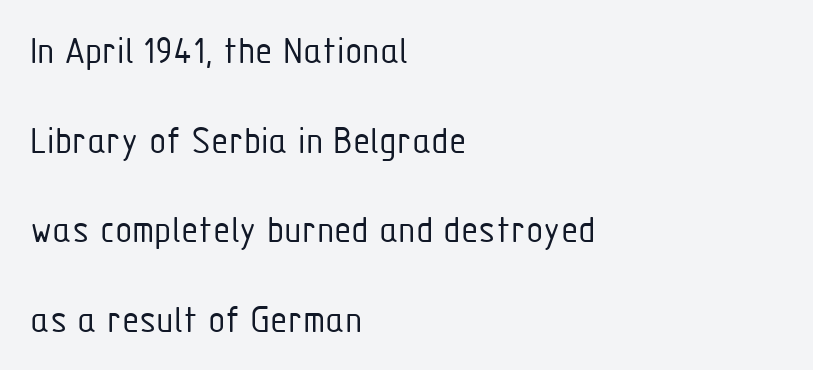
Q: Is the text bold? A: No.
Q: Is the text italic (slanted)? A: No, it is upright.
Q: Is the typeface a serif or a sans-serif typeface? A: Sans-serif.
Q: Is the text underlined? A: No.
Q: How is the paragraph aligned? A: Left-aligned.
Q: Is the spacing between letters normal or unusually wide? A: Normal.
Q: Is the spacing between lines tight, normal or loose? A: Loose.
Q: Width (condensed, normal, or wide)? A: Condensed.
Q: Stroke contrast? A: Low.
Q: x-height? A: Medium.
Q: Monospaced? A: No.
